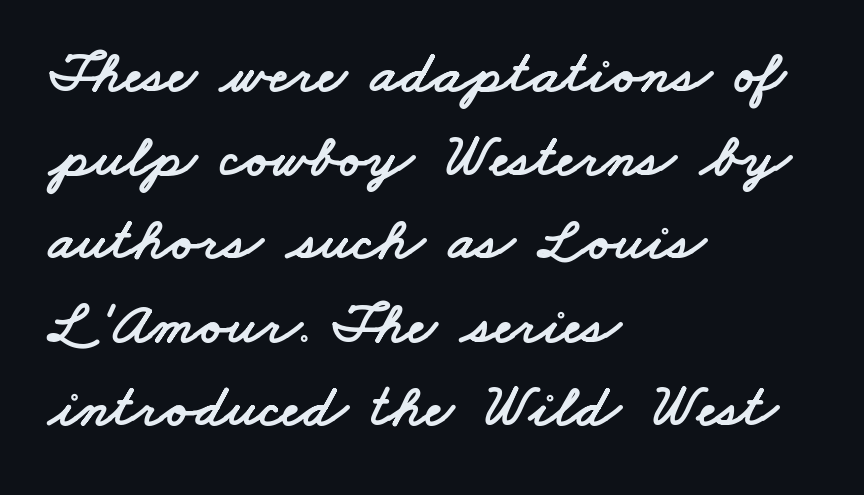
{"serif": "no", "width": "wide", "stroke_contrast": "low", "x_height": "small", "monospaced": "no", "underline": "no", "align": "left", "line_spacing": "normal", "line_spacing_ratio": 1.37, "letter_spacing": "normal", "letter_spacing_em": 0.0, "glyph_px": 61}
